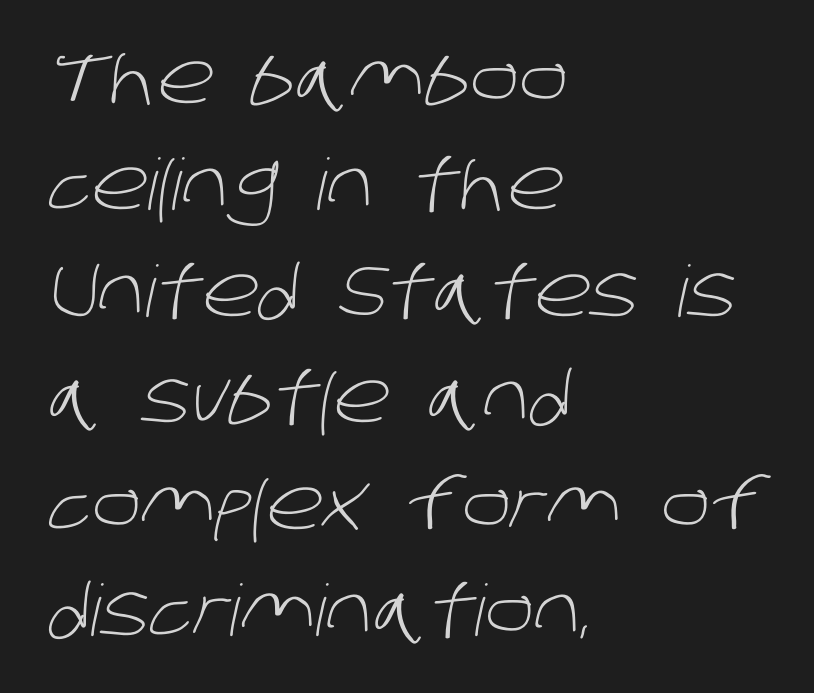
{"serif": "no", "bold": "no", "weight": "light", "width": "normal", "stroke_contrast": "low", "x_height": "large", "monospaced": "no", "underline": "no", "align": "left", "line_spacing": "normal", "line_spacing_ratio": 1.5, "letter_spacing": "normal", "letter_spacing_em": 0.0, "glyph_px": 71}
